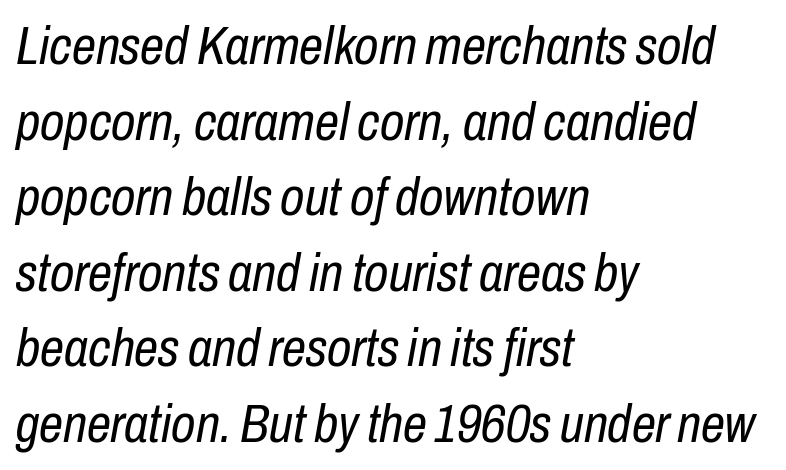
The image shows 54 px regular-weight, condensed type, italic (leaning right); set left-aligned, normal line spacing (1.4x), normal letter spacing, not underlined; low stroke contrast and a medium x-height.
